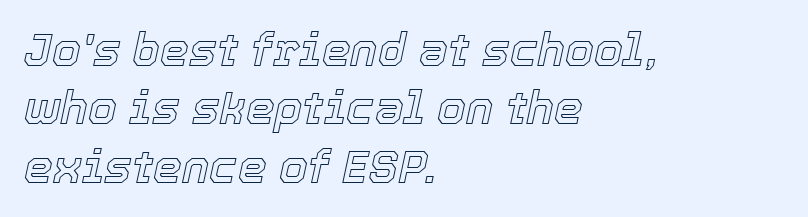
Q: Is the text italic (slanted)? A: Yes, it leans right by about 12 degrees.
Q: Is the text underlined? A: No.
Q: How is the paragraph aligned? A: Left-aligned.
Q: Is the spacing between letters normal or unusually wide? A: Normal.
Q: Is the spacing between lines tight, normal or loose? A: Normal.
Q: Width (condensed, normal, or wide)? A: Normal.
Q: x-height? A: Medium.
Q: Monospaced? A: No.
